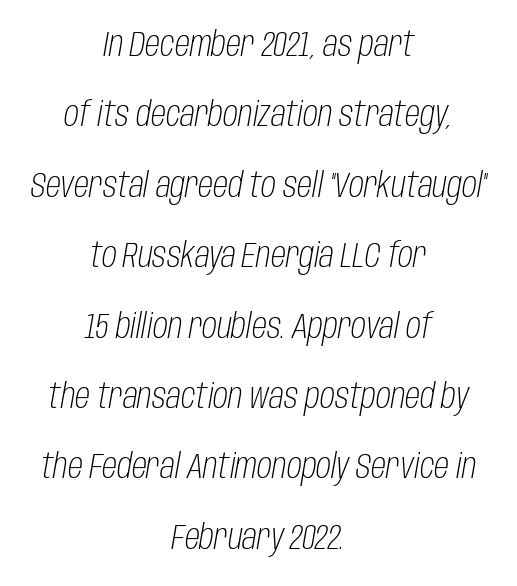
Q: Is the text bold? A: No.
Q: Is the text italic (slanted)? A: Yes, it leans right by about 10 degrees.
Q: Is the text underlined? A: No.
Q: How is the paragraph aligned? A: Centered.
Q: Is the spacing between letters normal or unusually wide? A: Normal.
Q: Is the spacing between lines tight, normal or loose? A: Loose.
Q: Width (condensed, normal, or wide)? A: Condensed.
Q: Stroke contrast? A: Low.
Q: x-height? A: Large.
Q: Monospaced? A: No.
